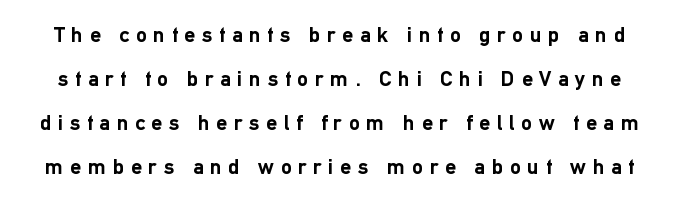
Beneath every word, the page is bare. Do the letters lean? They stand straight. Glyph-to-glyph distance is far greater than everyday printed text. Set as a true bold cut, around the 700 mark. Summary of vertical rhythm: relaxed, with wide interline spacing.
